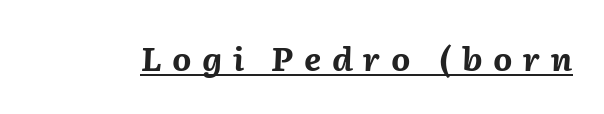
This sample uses an oblique cut, with every glyph tilted off the vertical. Weight: bold. The sample's only ornament is a line tracing under the words. The face used here is proportionally spaced, like ordinary book or web type. What stands out about the letter spacing? Its width — letters are far apart.
